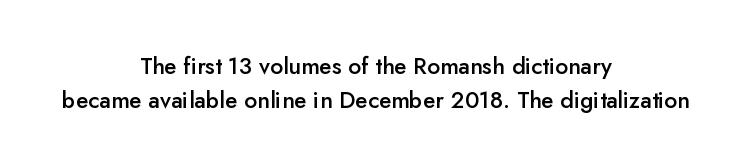
The image shows 23 px text type, upright; set centered, normal line spacing (1.5x), normal letter spacing, not underlined.
